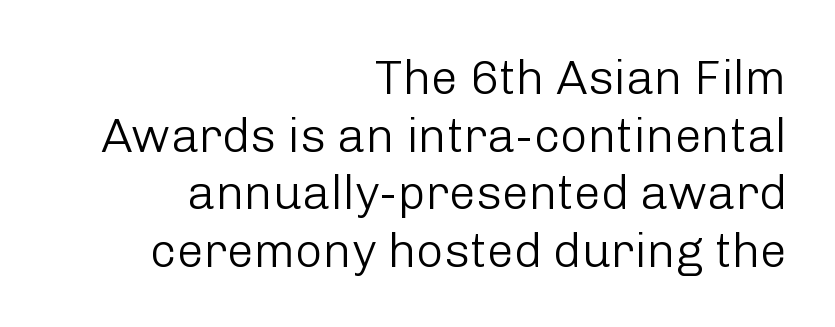
Q: Is the text bold? A: No.
Q: Is the text italic (slanted)? A: No, it is upright.
Q: Is the typeface a serif or a sans-serif typeface? A: Sans-serif.
Q: Is the text underlined? A: No.
Q: How is the paragraph aligned? A: Right-aligned.
Q: Is the spacing between letters normal or unusually wide? A: Normal.
Q: Width (condensed, normal, or wide)? A: Normal.
Q: Stroke contrast? A: Low.
Q: x-height? A: Medium.
Q: Monospaced? A: No.
